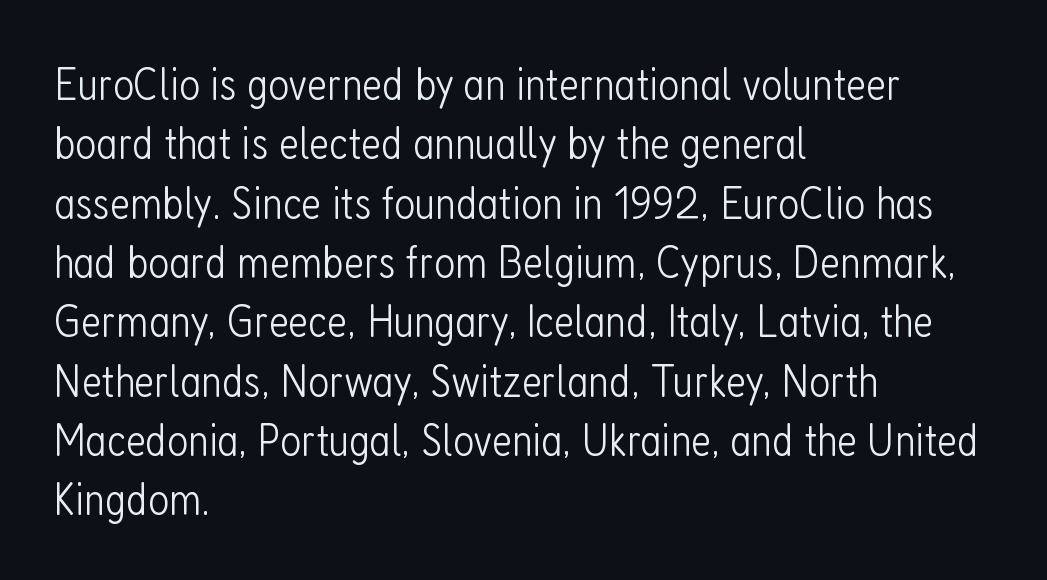
Observe the ordinary spacing: letters are neighbours, not strangers. Interline gaps are of average width in this sample. Honestly, there is no underline to notice here at all. You can tell it's not italic because the verticals are truly vertical.
